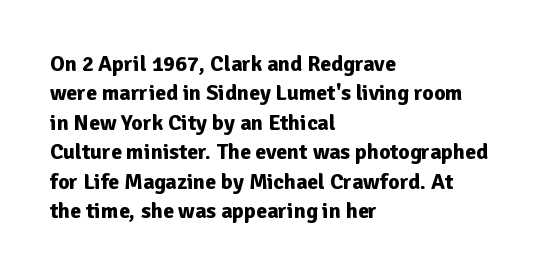
The image shows 22 px bold type, upright; set left-aligned, normal line spacing (1.34x), normal letter spacing, not underlined.
